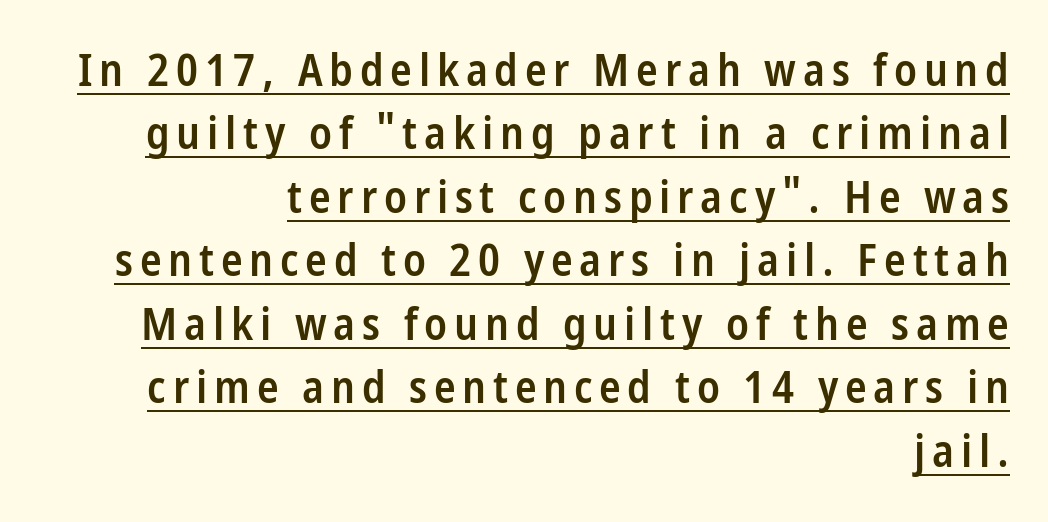
Q: Is the text bold? A: Semi-bold.
Q: Is the text italic (slanted)? A: No, it is upright.
Q: Is the typeface a serif or a sans-serif typeface? A: Sans-serif.
Q: Is the text underlined? A: Yes.
Q: How is the paragraph aligned? A: Right-aligned.
Q: Is the spacing between lines tight, normal or loose? A: Normal.
Q: Width (condensed, normal, or wide)? A: Condensed.
Q: Stroke contrast? A: Low.
Q: x-height? A: Medium.
Q: Monospaced? A: No.
